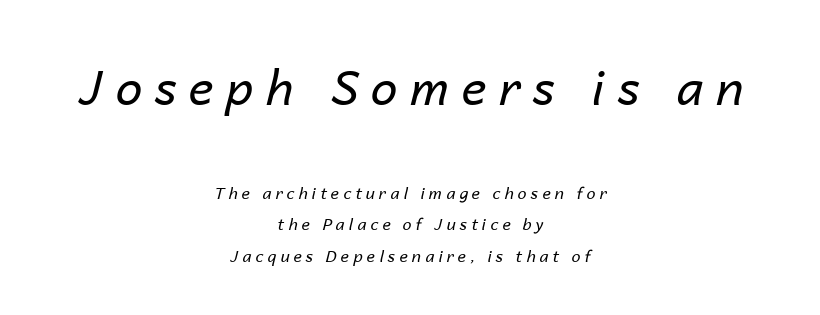
{"italic": "yes", "lean": "right", "slant_degrees": 14, "bold": "no", "weight": "regular", "width": "normal", "stroke_contrast": "low", "x_height": "medium", "monospaced": "no", "underline": "no", "align": "center", "line_spacing": "loose", "line_spacing_ratio": 1.97, "letter_spacing": "wide", "letter_spacing_em": 0.26, "larger_block": "first", "size_ratio": 3.0, "glyph_px": 48}
